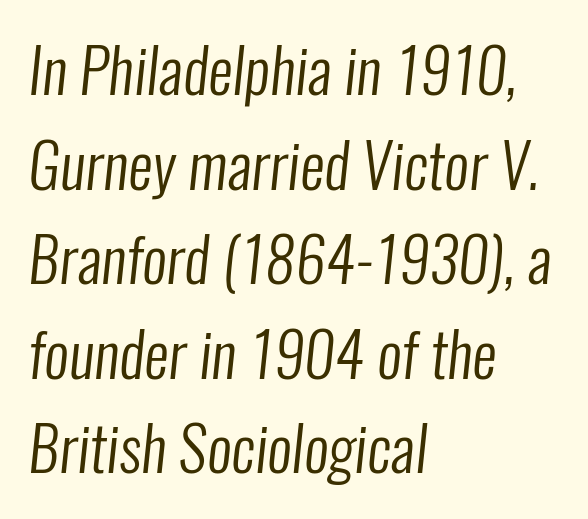
The image shows 61 px regular-weight, condensed sans-serif type; set left-aligned, normal line spacing (1.55x), normal letter spacing, not underlined; low stroke contrast and a medium x-height.
